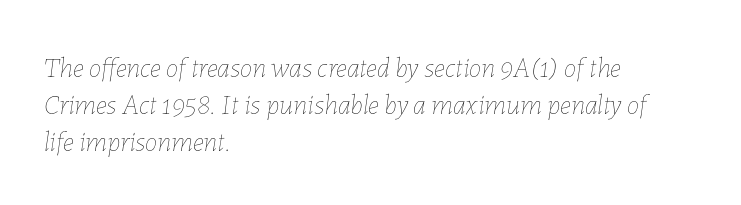
Q: Is the text bold? A: No.
Q: Is the text italic (slanted)? A: Yes, it leans right by about 7 degrees.
Q: Is the text underlined? A: No.
Q: How is the paragraph aligned? A: Left-aligned.
Q: Is the spacing between letters normal or unusually wide? A: Normal.
Q: Is the spacing between lines tight, normal or loose? A: Normal.
Q: Width (condensed, normal, or wide)? A: Normal.
Q: Stroke contrast? A: Low.
Q: x-height? A: Medium.
Q: Monospaced? A: No.
